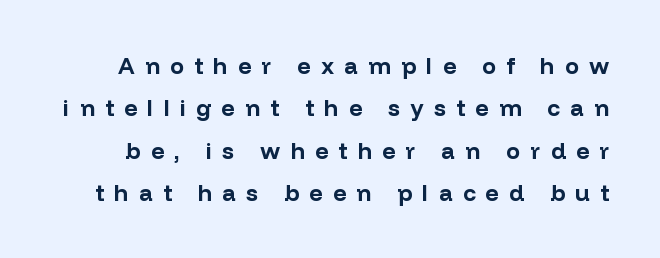
The image shows 23 px bold type, upright; set line spacing 1.84x, unusually wide letter spacing (+0.45 em), not underlined.
